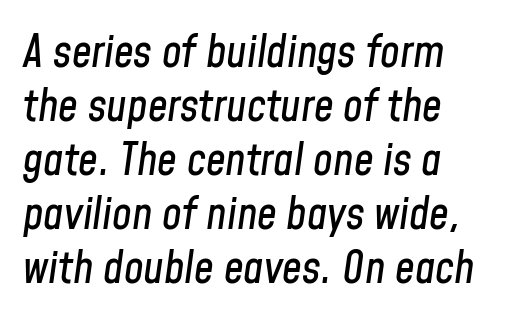
{"italic": "yes", "lean": "right", "slant_degrees": 8, "width": "condensed", "stroke_contrast": "low", "x_height": "medium", "monospaced": "no", "underline": "no", "align": "left", "line_spacing_ratio": 1.23, "letter_spacing": "normal", "letter_spacing_em": 0.0, "glyph_px": 44}
